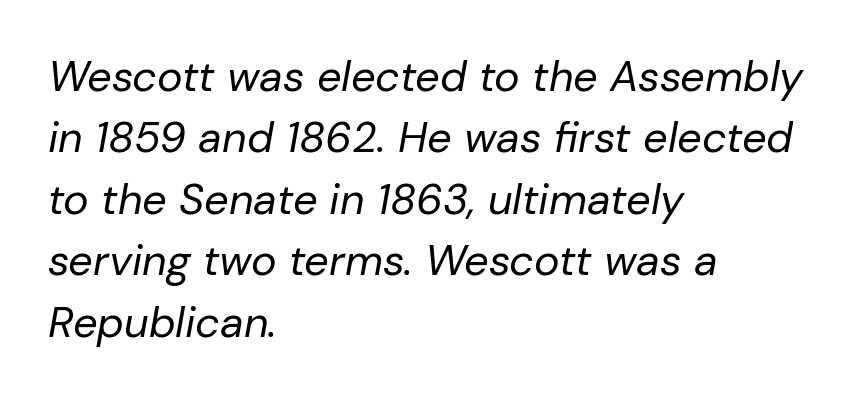
Honestly, the letter spacing is just normal — you wouldn't notice it. This sample is left-justified, so line endings fall wherever the words run out. Is the stroke heavy? The answer is a plain regular-or-lighter. The space between consecutive lines is moderate. Check under the words: just untouched page.
